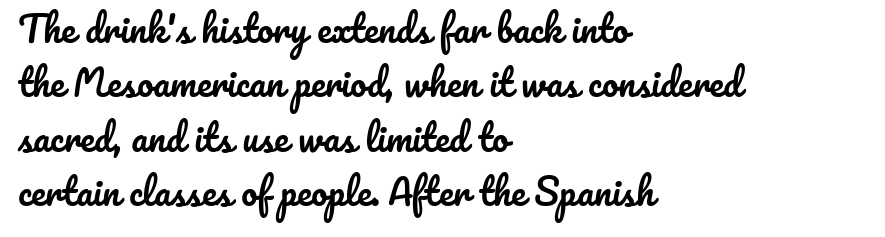
The image shows 36 px text type; set left-aligned, normal line spacing (1.51x), normal letter spacing, not underlined; low stroke contrast and a small x-height.
